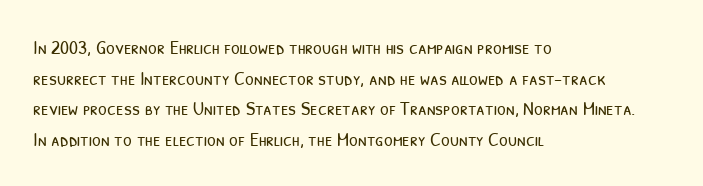
Horizontal bands of white between lines are of average thickness. Words float on clear page, feet unadorned. Vertical stems look standard width or narrower in stroke. Layout note: lines flush left. Tracking value appears to be zero — textbook default spacing.
